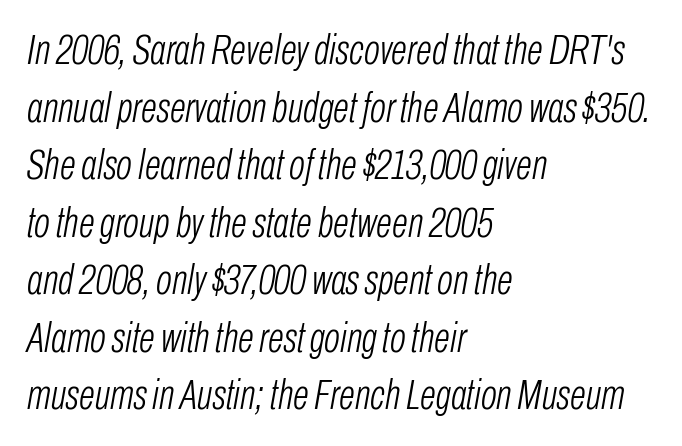
Q: Is the text bold? A: No.
Q: Is the text italic (slanted)? A: Yes, it leans right by about 10 degrees.
Q: Is the text underlined? A: No.
Q: How is the paragraph aligned? A: Left-aligned.
Q: Is the spacing between letters normal or unusually wide? A: Normal.
Q: Is the spacing between lines tight, normal or loose? A: Normal.
Q: Width (condensed, normal, or wide)? A: Condensed.
Q: Stroke contrast? A: Low.
Q: x-height? A: Medium.
Q: Monospaced? A: No.
